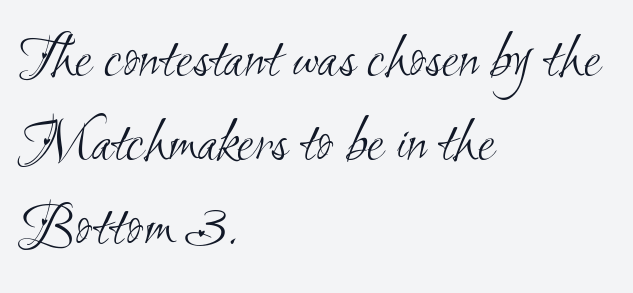
Whoever set this chose a conventional vertical rhythm. No extra ink here — the face is not bold. Line beginnings align vertically; line endings do not. A typesetter would label this face a sans. Honestly, there is no underline to notice here at all. A typesetter would call this proportional, since set widths differ per character.
